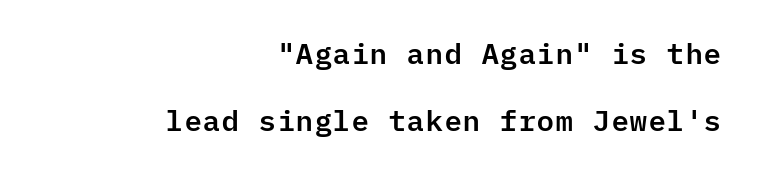
The image shows 29 px sans-serif type, upright, monospaced; set right-aligned, loose line spacing (2.32x), normal letter spacing, not underlined; low stroke contrast and a medium x-height.
